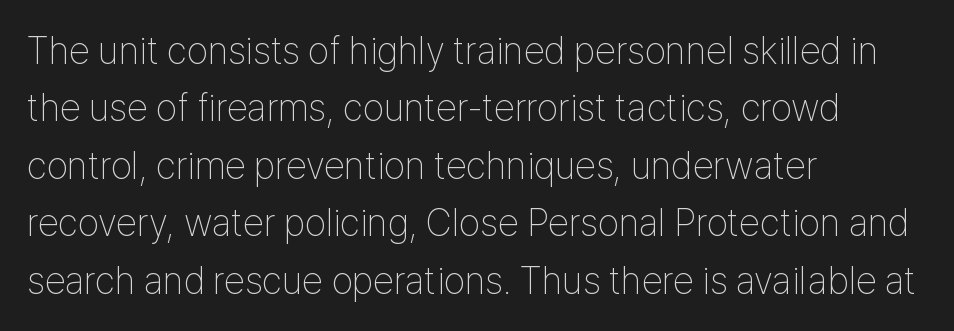
Weight: regular or lighter. Only glyphs here, with clear space below each row. Unlike italic type, these characters show no tilt at all. Is the letter spacing exaggerated? No — it looks like the ordinary default.
